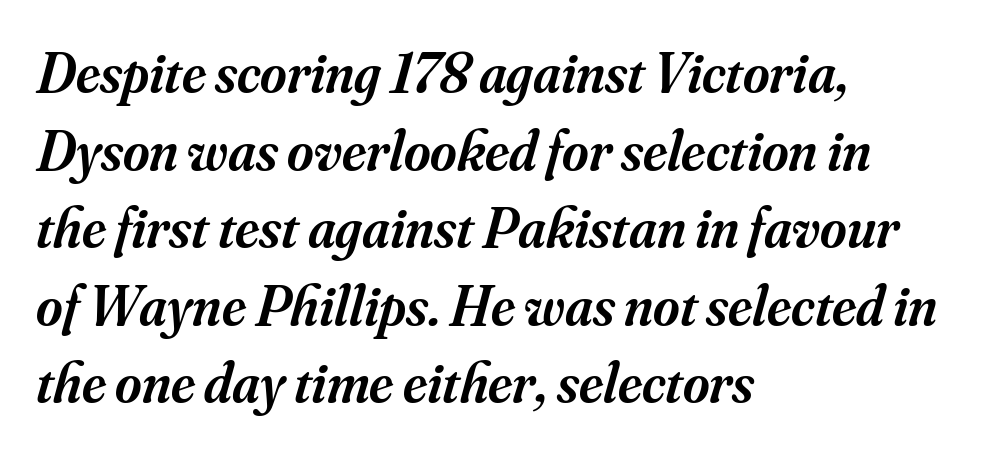
Q: Is the text bold? A: Semi-bold.
Q: Is the text italic (slanted)? A: Yes, it leans right by about 16 degrees.
Q: Is the typeface a serif or a sans-serif typeface? A: Serif.
Q: Is the text underlined? A: No.
Q: How is the paragraph aligned? A: Left-aligned.
Q: Is the spacing between letters normal or unusually wide? A: Normal.
Q: Is the spacing between lines tight, normal or loose? A: Normal.
Q: Width (condensed, normal, or wide)? A: Normal.
Q: Stroke contrast? A: Medium.
Q: x-height? A: Small.
Q: Monospaced? A: No.
